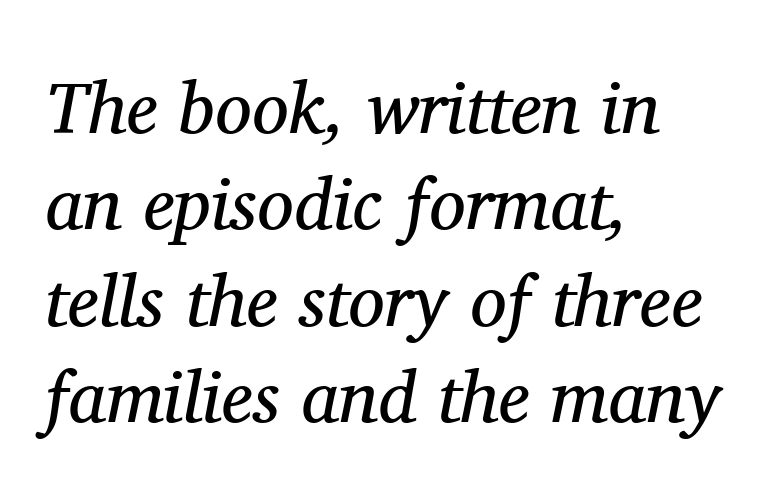
The image shows 73 px regular-weight serif type, italic (leaning right); set left-aligned, normal line spacing (1.32x), normal letter spacing, not underlined; medium stroke contrast and a medium x-height.
